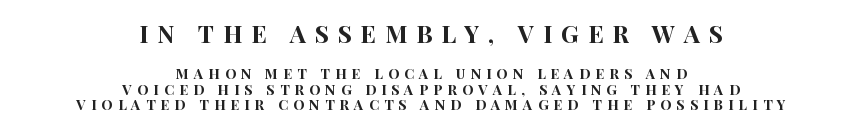
Look at the tracking — it's clearly loosened, letters drifting apart. Leading: reduced. Quick note: underline off. Visually the block forms a symmetrical silhouette, jagged on both flanks. Note: larger setting up top, smaller setting below. If you drew a line through each stem, it would be perfectly vertical.
